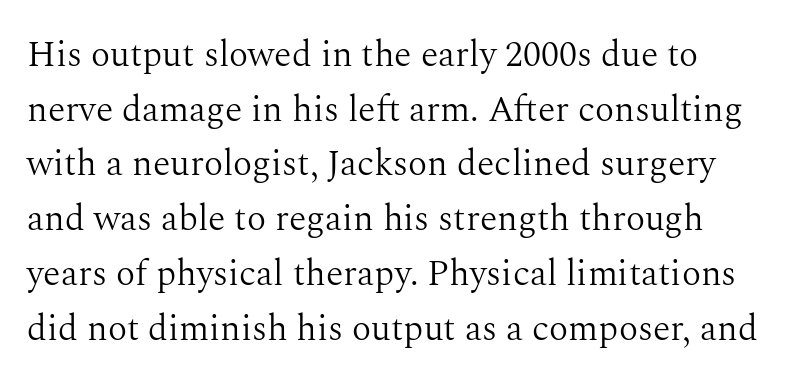
{"serif": "yes", "italic": "no", "bold": "no", "weight": "light", "width": "normal", "stroke_contrast": "medium", "x_height": "medium", "monospaced": "no", "underline": "no", "line_spacing": "normal", "line_spacing_ratio": 1.52, "letter_spacing": "normal", "letter_spacing_em": 0.0, "glyph_px": 36}
